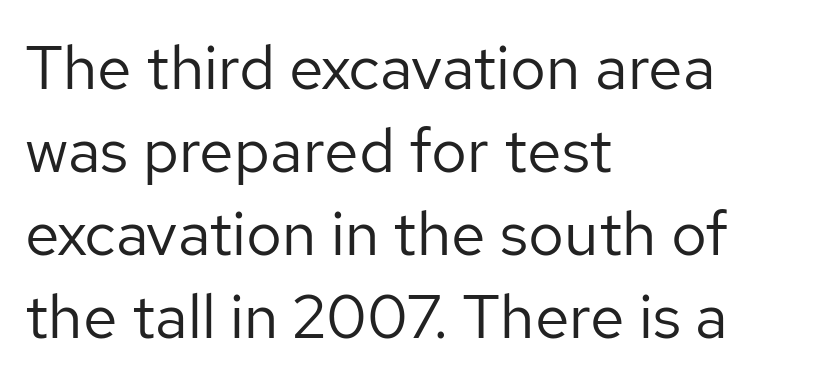
The image shows 62 px regular-weight sans-serif type, upright; set left-aligned, normal line spacing (1.34x), normal letter spacing, not underlined; low stroke contrast and a medium x-height.
